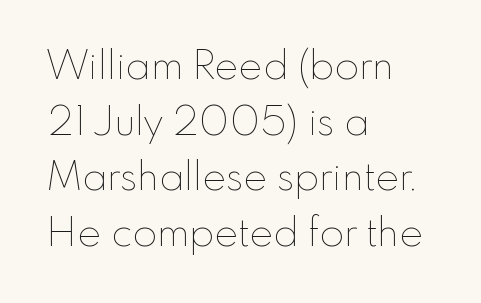
The image shows 40 px thin type, upright; set left-aligned, normal line spacing (1.39x), normal letter spacing, not underlined; low stroke contrast and a small x-height.
